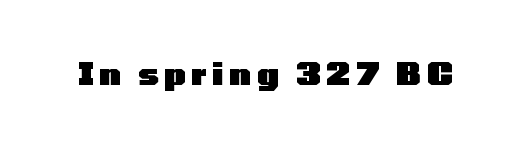
The image shows 30 px heavy, wide sans-serif type, upright; set not underlined; low stroke contrast and a medium x-height.
